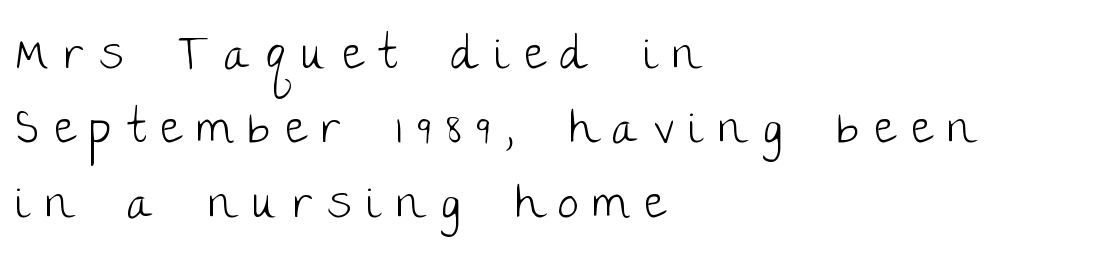
Q: Is the text bold? A: No.
Q: Is the text italic (slanted)? A: No, it is upright.
Q: Is the typeface a serif or a sans-serif typeface? A: Sans-serif.
Q: Is the text underlined? A: No.
Q: How is the paragraph aligned? A: Left-aligned.
Q: Is the spacing between letters normal or unusually wide? A: Unusually wide.
Q: Is the spacing between lines tight, normal or loose? A: Normal.
Q: Width (condensed, normal, or wide)? A: Normal.
Q: Stroke contrast? A: Low.
Q: x-height? A: Large.
Q: Monospaced? A: No.
